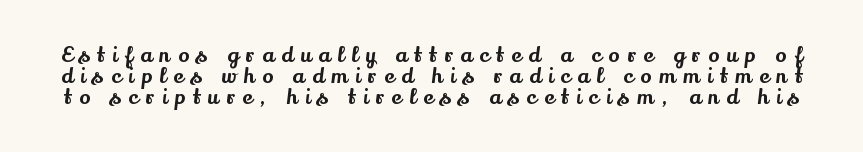
The string is rendered with underlining switched off. Regarding leading, the lines here are crowded together. Spacing between characters has been opened up far beyond the box default.
